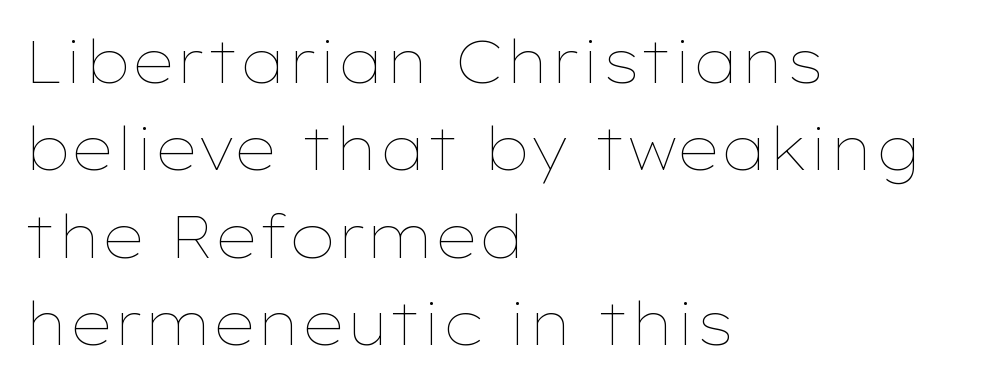
Q: Is the text bold? A: No.
Q: Is the text italic (slanted)? A: No, it is upright.
Q: Is the text underlined? A: No.
Q: How is the paragraph aligned? A: Left-aligned.
Q: Is the spacing between letters normal or unusually wide? A: Normal.
Q: Is the spacing between lines tight, normal or loose? A: Normal.
Q: Width (condensed, normal, or wide)? A: Wide.
Q: Stroke contrast? A: Low.
Q: x-height? A: Medium.
Q: Monospaced? A: No.
